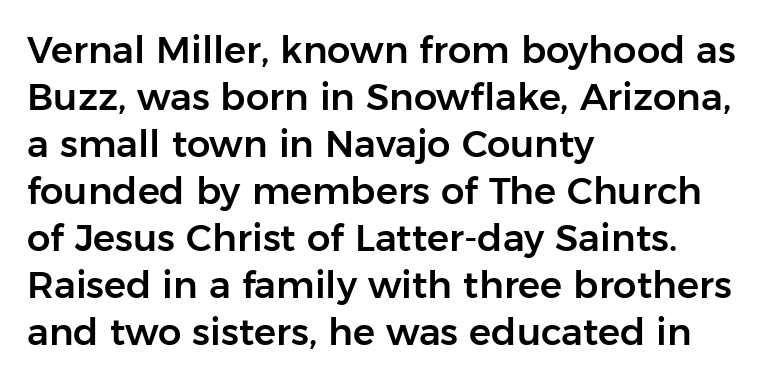
{"serif": "no", "italic": "no", "width": "normal", "stroke_contrast": "low", "x_height": "medium", "monospaced": "no", "underline": "no", "align": "left", "line_spacing": "normal", "line_spacing_ratio": 1.27, "letter_spacing": "normal", "letter_spacing_em": 0.0, "glyph_px": 37}
